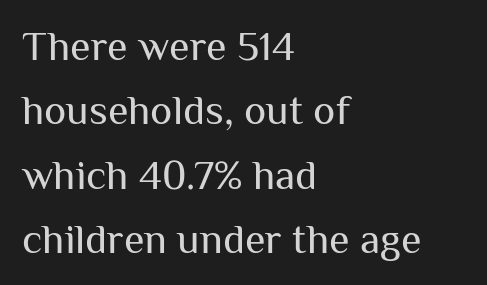
The image shows 42 px regular-weight sans-serif type, upright; set left-aligned, normal line spacing (1.53x), normal letter spacing, not underlined; medium stroke contrast and a medium x-height.
